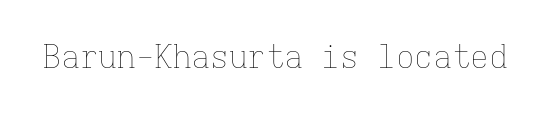
Q: Is the text bold? A: No.
Q: Is the text italic (slanted)? A: No, it is upright.
Q: Is the text underlined? A: No.
Q: Is the spacing between letters normal or unusually wide? A: Normal.
Q: Width (condensed, normal, or wide)? A: Normal.
Q: Stroke contrast? A: Low.
Q: x-height? A: Medium.
Q: Monospaced? A: Yes.
